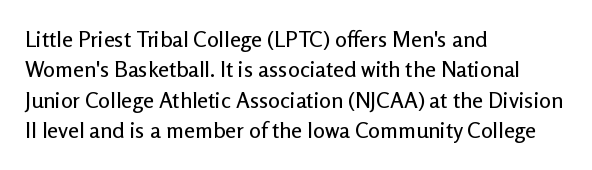
Descenders are the only things crossing below the line. The paragraph has a hard left edge and a soft right edge. Nothing unusual about the tracking: characters are spaced as the font intends. Vertically, the passage feels balanced, rows spaced as you'd expect. If you drew a line through each stem, it would be perfectly vertical.
